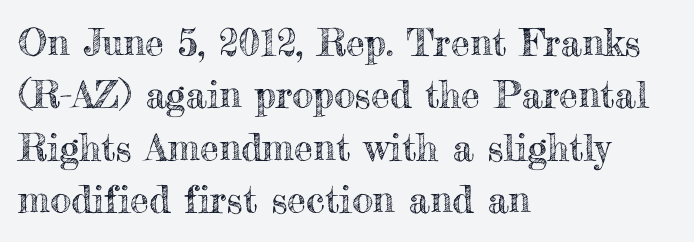
The image shows 38 px text type, upright; set left-aligned, normal line spacing (1.38x), normal letter spacing, not underlined; a small x-height.
